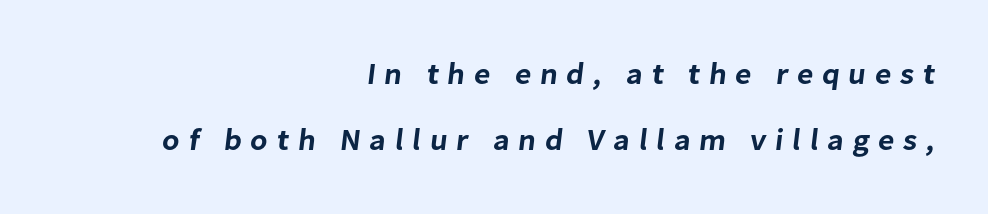
The image shows 30 px sans-serif type; set right-aligned, loose line spacing (2.21x), unusually wide letter spacing (+0.29 em), not underlined; low stroke contrast and a medium x-height.
